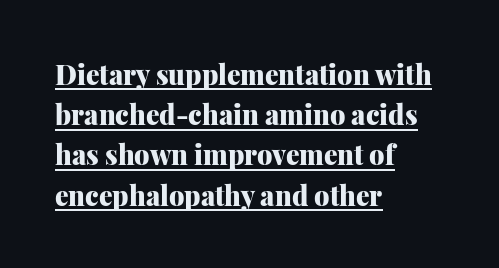
The image shows 27 px bold type, upright; set left-aligned, normal line spacing (1.49x), normal letter spacing, underlined.
